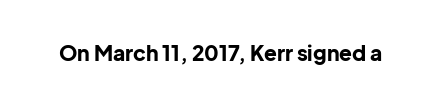
{"italic": "no", "bold": "yes", "underline": "no", "letter_spacing": "normal", "letter_spacing_em": 0.0, "glyph_px": 21}
